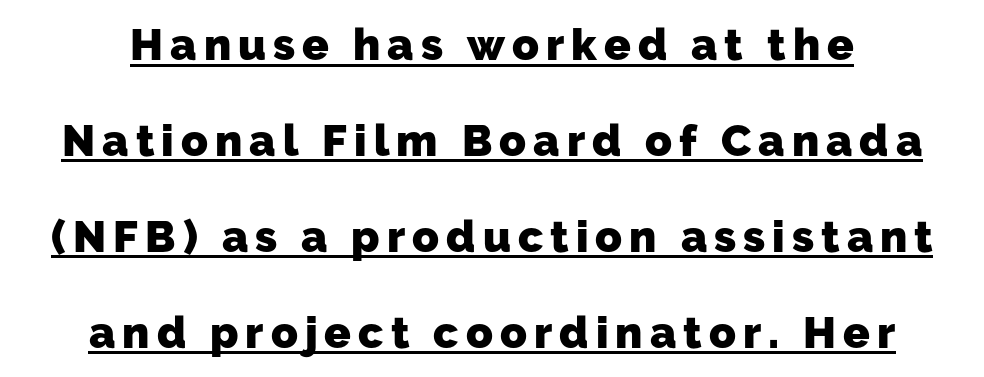
Q: Is the text bold? A: Yes.
Q: Is the typeface a serif or a sans-serif typeface? A: Sans-serif.
Q: Is the text underlined? A: Yes.
Q: Is the spacing between lines tight, normal or loose? A: Loose.
Q: Width (condensed, normal, or wide)? A: Normal.
Q: Stroke contrast? A: Low.
Q: x-height? A: Medium.
Q: Monospaced? A: No.
